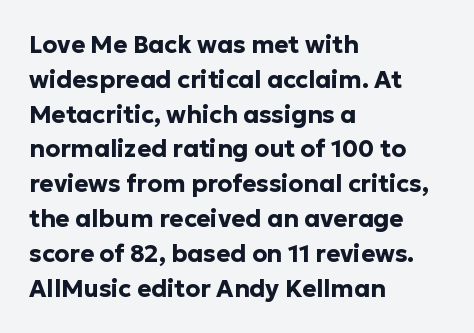
Q: Is the text bold? A: Yes.
Q: Is the text italic (slanted)? A: No, it is upright.
Q: Is the text underlined? A: No.
Q: How is the paragraph aligned? A: Left-aligned.
Q: Is the spacing between letters normal or unusually wide? A: Normal.
Q: Is the spacing between lines tight, normal or loose? A: Normal.
